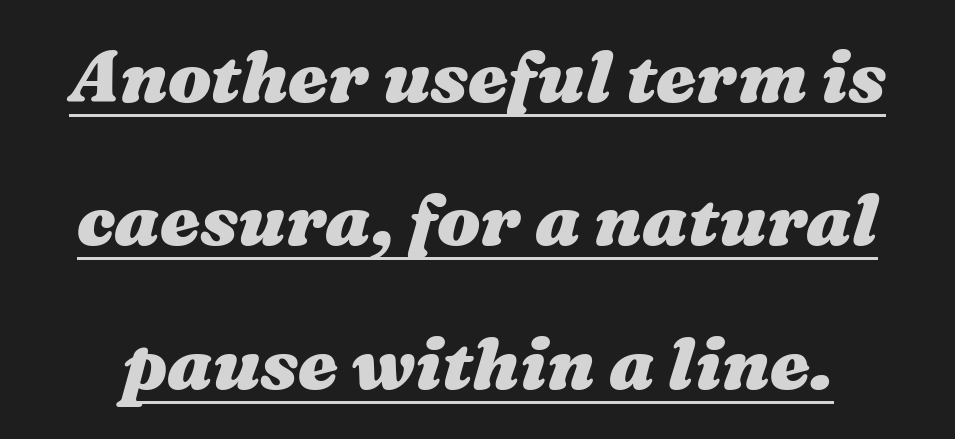
{"italic": "yes", "lean": "right", "slant_degrees": 16, "bold": "yes", "weight": "heavy", "width": "wide", "stroke_contrast": "medium", "x_height": "medium", "monospaced": "no", "underline": "yes", "line_spacing": "loose", "line_spacing_ratio": 1.99, "letter_spacing": "normal", "letter_spacing_em": 0.0, "glyph_px": 72}
